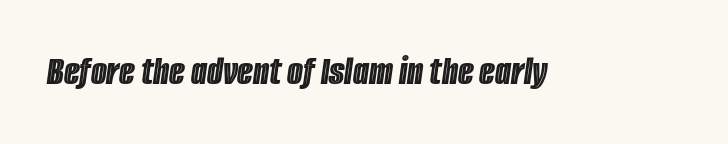
{"italic": "yes", "lean": "right", "slant_degrees": 8, "width": "condensed", "x_height": "large", "monospaced": "no", "underline": "no", "letter_spacing": "normal", "letter_spacing_em": 0.0, "glyph_px": 41}
